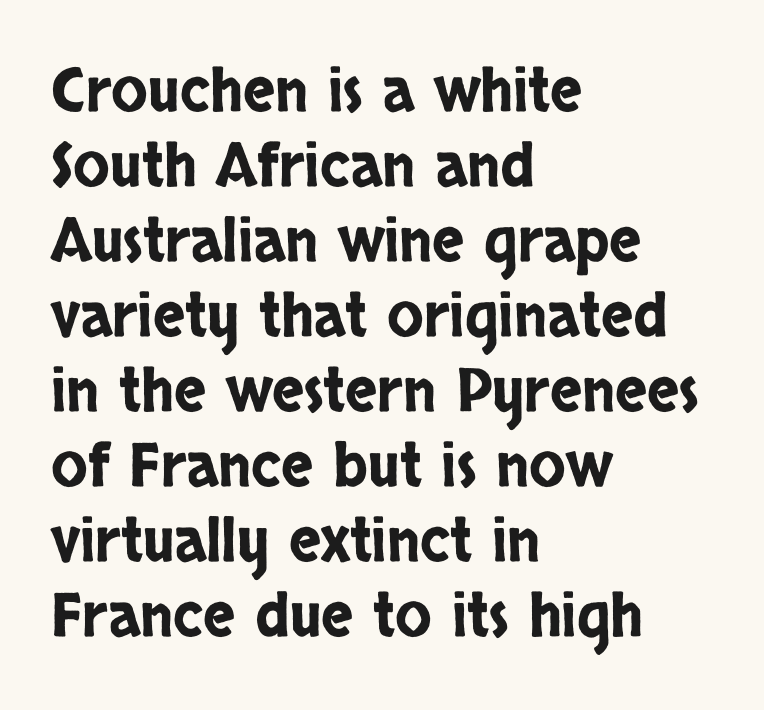
Each line starts at the same left margin while the right side varies. Students, observe: this is what conventionally led text looks like. The face used here is proportionally spaced, like ordinary book or web type. Compared with typical body copy, the letter spacing here is the same. The letters carry no serifs — their stems end cleanly without finishing strokes. Do the letters lean? They stand straight.
